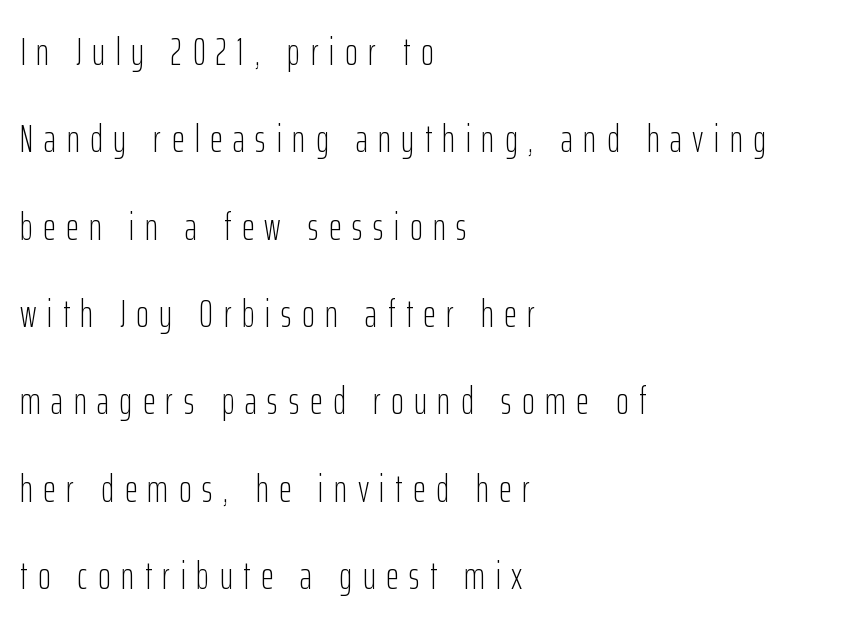
The image shows 39 px light, condensed sans-serif type, upright; set left-aligned, loose line spacing (2.24x), unusually wide letter spacing (+0.27 em), not underlined; low stroke contrast and a medium x-height.
